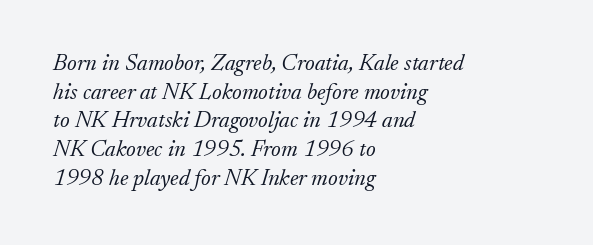
{"italic": "yes", "lean": "right", "slant_degrees": 17, "bold": "no", "underline": "no", "align": "left", "line_spacing": "normal", "line_spacing_ratio": 1.25, "letter_spacing": "normal", "letter_spacing_em": 0.0, "glyph_px": 23}
